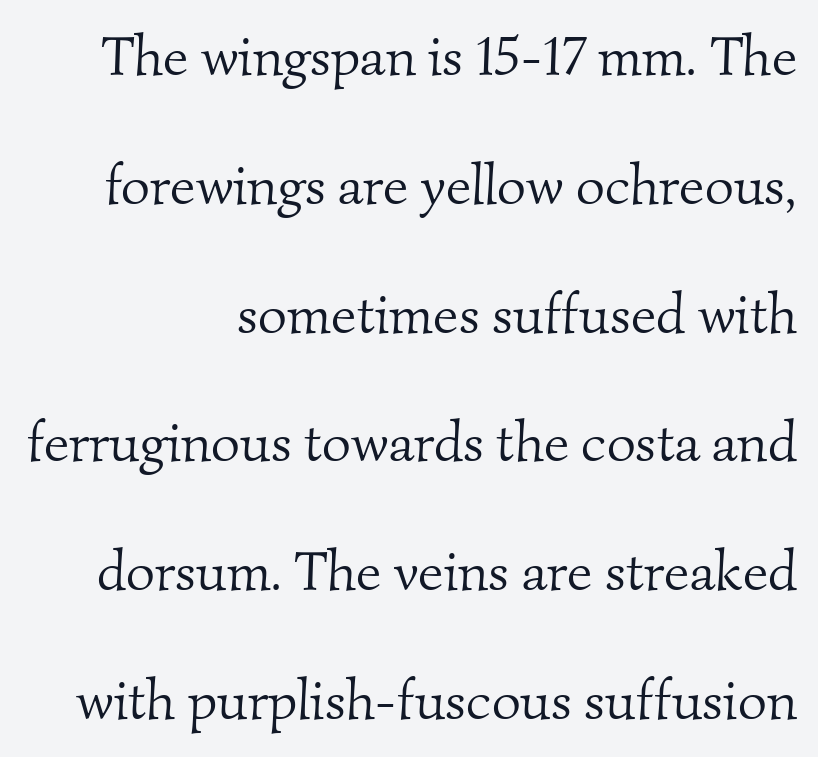
Inter-character spacing is left at the font's built-in metrics. If you measured baseline to baseline, you'd find a long distance. What kind of face is this? One with serifs. The setting favours the right margin, as signatures and pull-quotes sometimes do.
